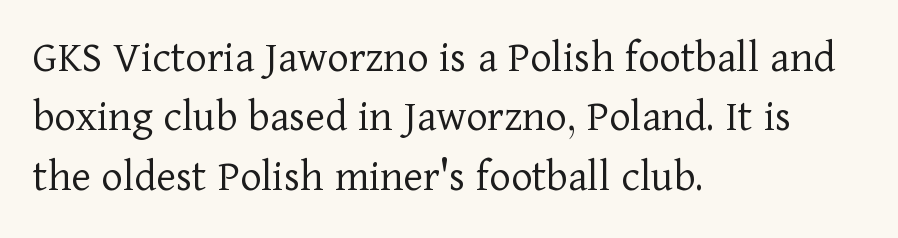
{"serif": "yes", "italic": "no", "bold": "no", "weight": "light", "width": "normal", "stroke_contrast": "low", "x_height": "medium", "monospaced": "no", "underline": "no", "align": "left", "line_spacing": "normal", "line_spacing_ratio": 1.29, "letter_spacing": "normal", "letter_spacing_em": 0.0, "glyph_px": 46}
